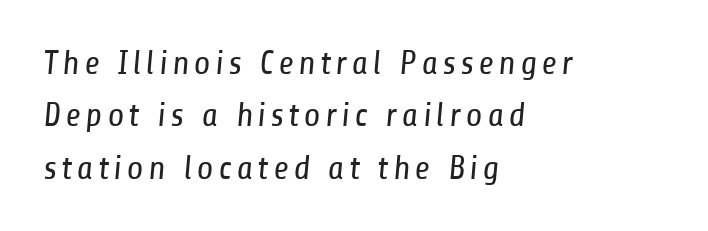
{"serif": "no", "bold": "no", "weight": "regular", "width": "condensed", "stroke_contrast": "low", "x_height": "medium", "monospaced": "no", "underline": "no", "align": "left", "line_spacing": "normal", "line_spacing_ratio": 1.54, "glyph_px": 34}
